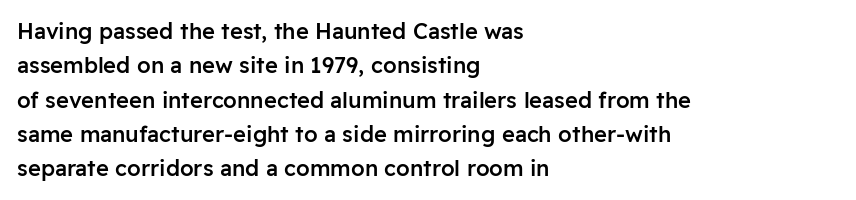
The image shows 22 px text type, upright; set left-aligned, normal line spacing (1.56x), normal letter spacing, not underlined.
